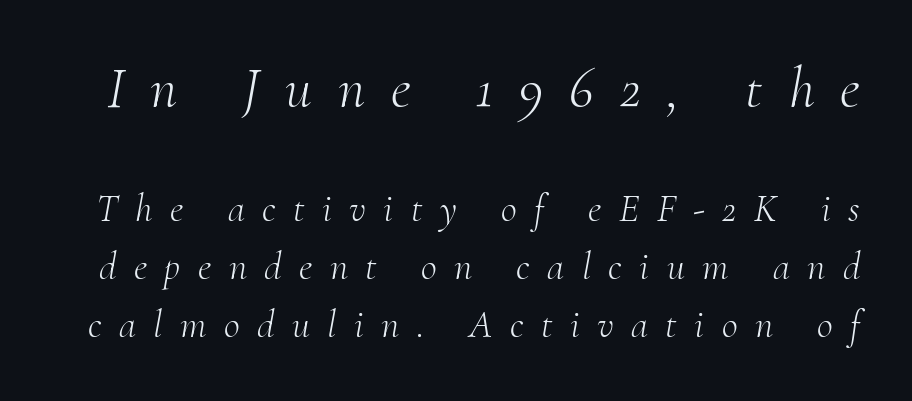
The image shows 58 px light serif type, italic (leaning right); set normal line spacing (1.48x), unusually wide letter spacing (+0.45 em), not underlined; the first (top) block is 1.49x larger; medium stroke contrast and a small x-height.
